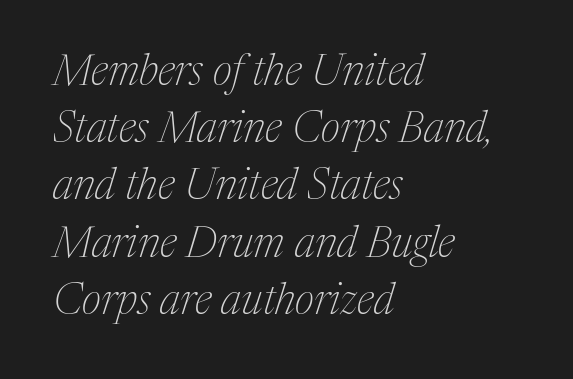
Unlike a clean sans, this face finishes its strokes with serifs. Observe the lean: these are italic letterforms. The paragraph shown leans on its left margin. The rendering keeps characters at their native spacing. No chunkiness to these letters — they're not bold. Vertically, the passage feels balanced, rows spaced as you'd expect.
